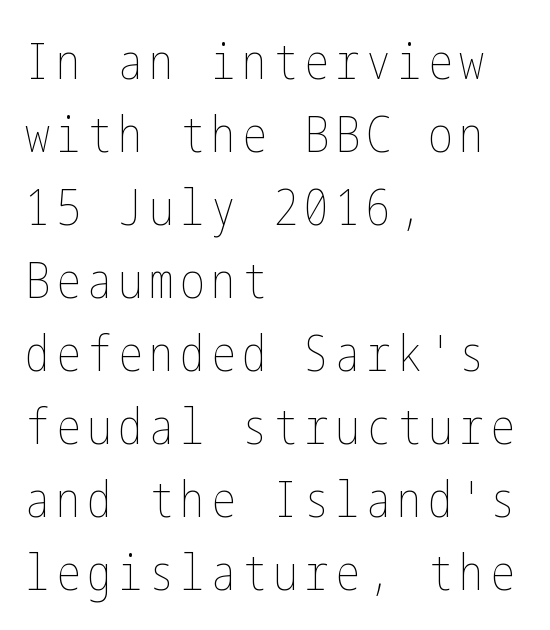
{"italic": "no", "bold": "no", "weight": "thin", "width": "condensed", "stroke_contrast": "low", "x_height": "medium", "underline": "no", "align": "left", "line_spacing": "normal", "line_spacing_ratio": 1.46, "glyph_px": 50}
